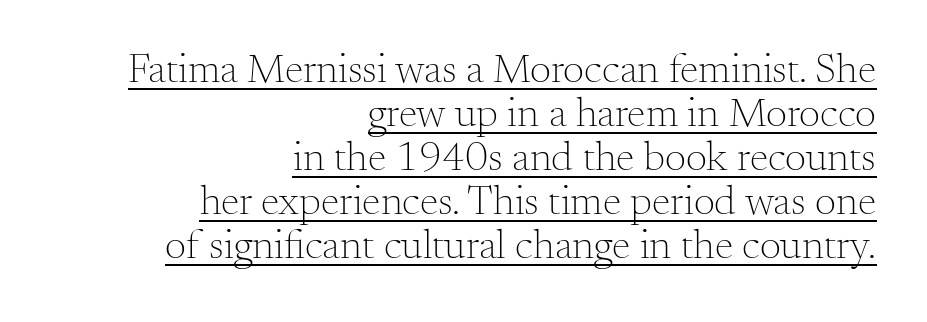
The text was rendered using a seriffed face with decorative stroke endings. Varying glyph widths throughout — classic text-font behaviour. The font is comparable to plain body text, perhaps lighter. The rendering keeps characters at their native spacing. If you measured baseline to baseline, you'd find a short distance. The compositor pushed each line to the right boundary.
